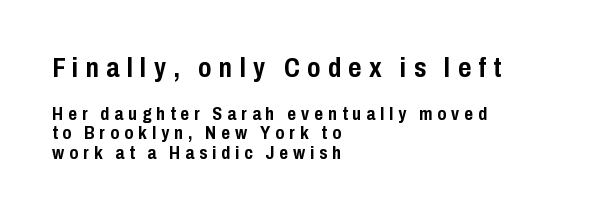
The image shows 28 px semibold, condensed sans-serif type, upright; set left-aligned, tight line spacing (1.02x), unusually wide letter spacing (+0.26 em), not underlined; the first (top) block is 1.47x larger; low stroke contrast and a medium x-height.
